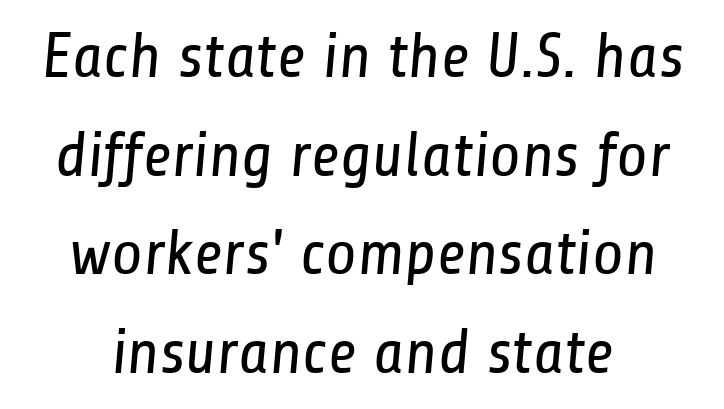
Honestly, the letter spacing is just normal — you wouldn't notice it. Reading down the column, the eye jumps a familiar distance to each next line. Each letter's strokes conclude bluntly, with no projecting serifs. The letters look calm and open, with moderate or lighter stems.
